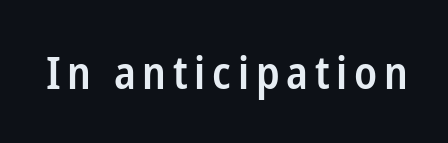
The image shows 45 px semibold, condensed sans-serif type, upright; set not underlined; low stroke contrast and a medium x-height.
